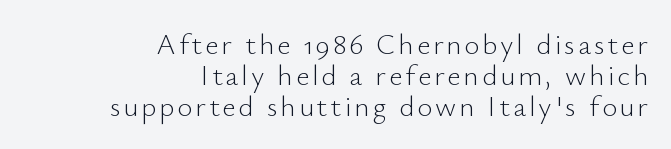
The image shows 29 px light sans-serif type, upright; set right-aligned, tight line spacing (1.07x), not underlined; low stroke contrast and a small x-height.
